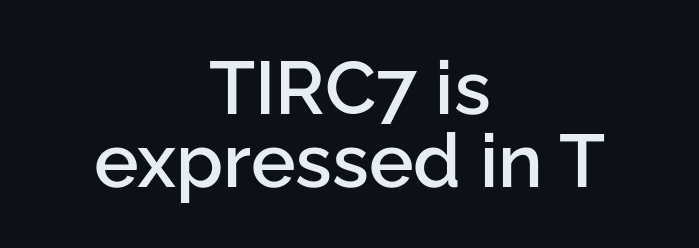
Varying glyph widths throughout — classic text-font behaviour. Weight check: semibold — heavier than regular, not quite bold. Typographically, this falls in the sans-serif category. Type without underlining. Notice how the stems are strictly vertical — no italics here.
